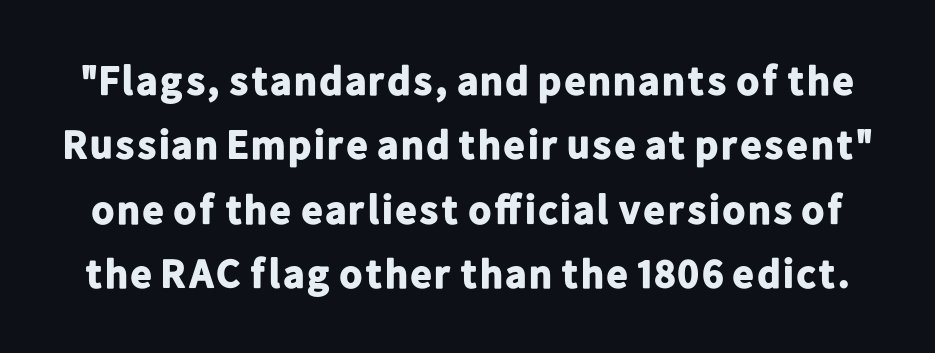
The image shows 41 px bold sans-serif type, upright; set normal line spacing (1.57x), normal letter spacing, not underlined; low stroke contrast and a medium x-height.
